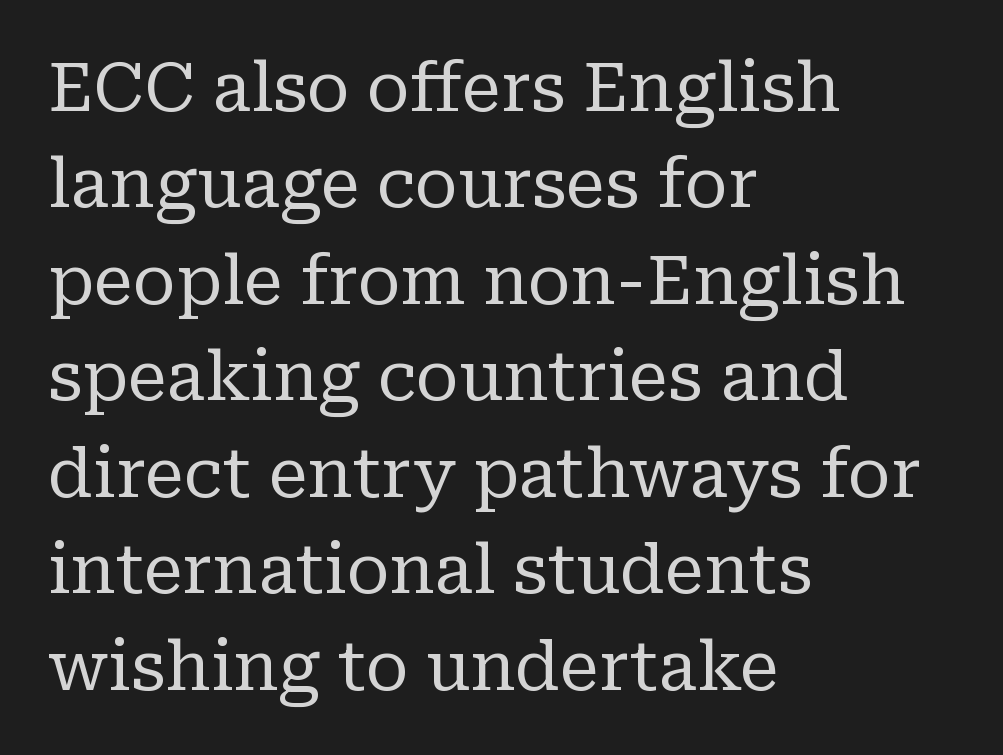
The space directly below the letters is spotless. These lines are set flush left with a ragged right edge. A typesetter would label this face a serif. The font is comparable to plain body text, perhaps lighter.
